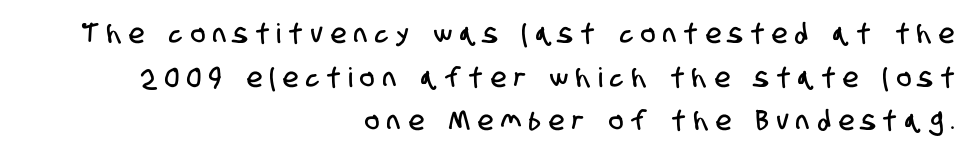
{"underline": "no", "align": "right", "line_spacing": "normal", "line_spacing_ratio": 1.62, "letter_spacing": "wide", "letter_spacing_em": 0.31, "glyph_px": 27}
